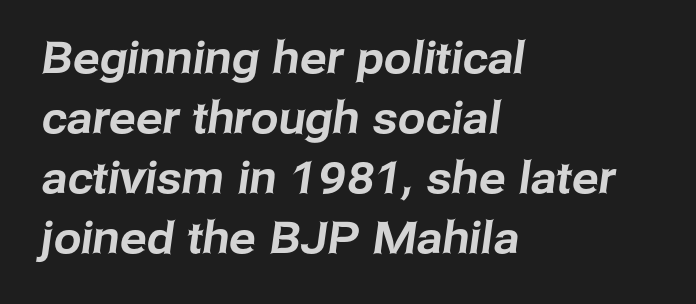
Q: Is the typeface a serif or a sans-serif typeface? A: Sans-serif.
Q: Is the text underlined? A: No.
Q: How is the paragraph aligned? A: Left-aligned.
Q: Is the spacing between letters normal or unusually wide? A: Normal.
Q: Is the spacing between lines tight, normal or loose? A: Normal.
Q: Width (condensed, normal, or wide)? A: Normal.
Q: Stroke contrast? A: Low.
Q: x-height? A: Medium.
Q: Monospaced? A: No.
